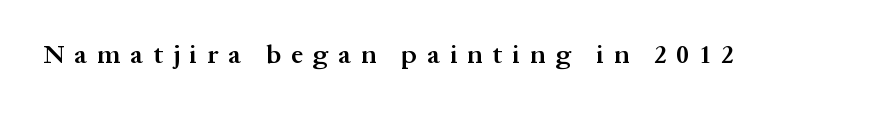
Q: Is the text bold? A: Semi-bold.
Q: Is the text italic (slanted)? A: No, it is upright.
Q: Is the text underlined? A: No.
Q: Is the spacing between letters normal or unusually wide? A: Unusually wide.
